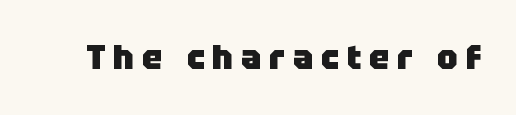
Q: Is the text bold? A: Yes.
Q: Is the text italic (slanted)? A: No, it is upright.
Q: Is the typeface a serif or a sans-serif typeface? A: Sans-serif.
Q: Is the text underlined? A: No.
Q: Is the spacing between letters normal or unusually wide? A: Unusually wide.
Q: Width (condensed, normal, or wide)? A: Normal.
Q: Stroke contrast? A: Low.
Q: x-height? A: Large.
Q: Monospaced? A: No.
